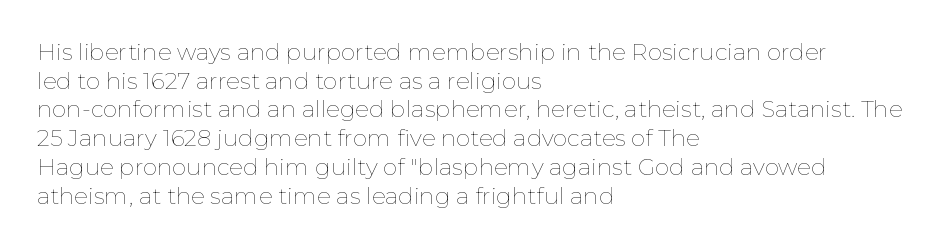
Q: Is the text bold? A: No.
Q: Is the text italic (slanted)? A: No, it is upright.
Q: Is the text underlined? A: No.
Q: How is the paragraph aligned? A: Left-aligned.
Q: Is the spacing between letters normal or unusually wide? A: Normal.
Q: Is the spacing between lines tight, normal or loose? A: Normal.
